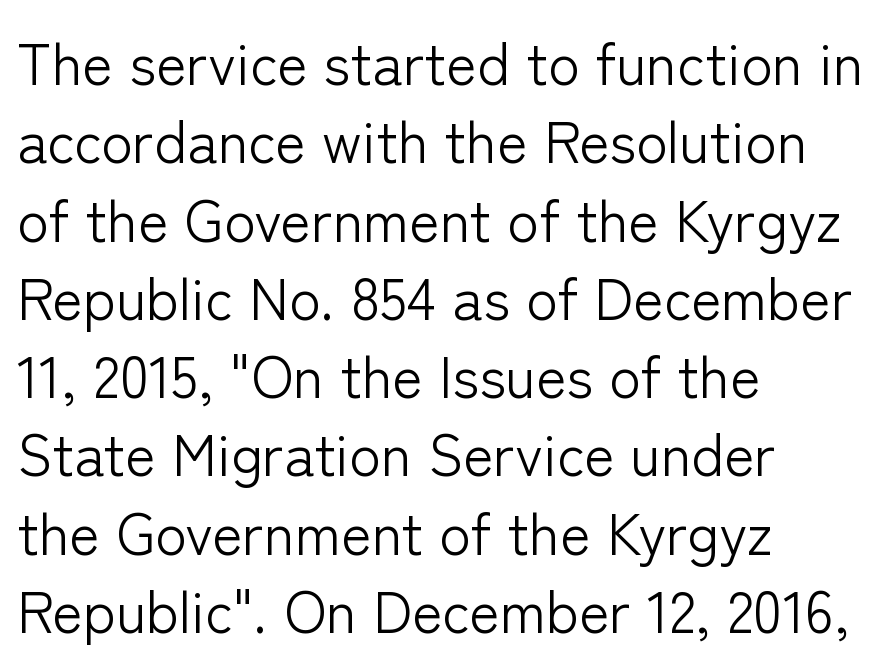
{"serif": "no", "italic": "no", "bold": "no", "weight": "light", "width": "normal", "stroke_contrast": "low", "x_height": "medium", "monospaced": "no", "underline": "no", "align": "left", "line_spacing": "normal", "line_spacing_ratio": 1.35, "letter_spacing": "normal", "letter_spacing_em": 0.0, "glyph_px": 58}
